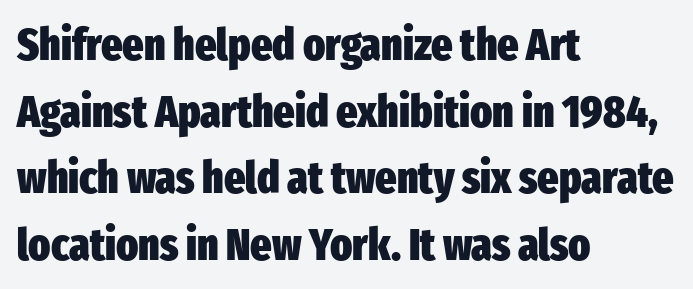
{"serif": "no", "italic": "no", "bold": "yes", "weight": "heavy", "width": "condensed", "stroke_contrast": "low", "x_height": "medium", "monospaced": "no", "underline": "no", "align": "left", "line_spacing": "normal", "line_spacing_ratio": 1.48, "letter_spacing": "normal", "letter_spacing_em": 0.0, "glyph_px": 45}
